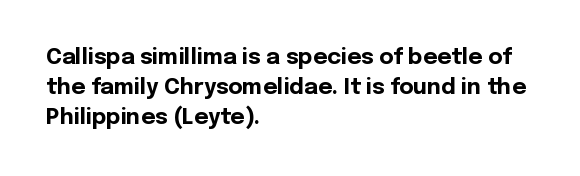
Q: Is the text bold? A: Yes.
Q: Is the text italic (slanted)? A: No, it is upright.
Q: Is the text underlined? A: No.
Q: How is the paragraph aligned? A: Left-aligned.
Q: Is the spacing between letters normal or unusually wide? A: Normal.
Q: Is the spacing between lines tight, normal or loose? A: Normal.
